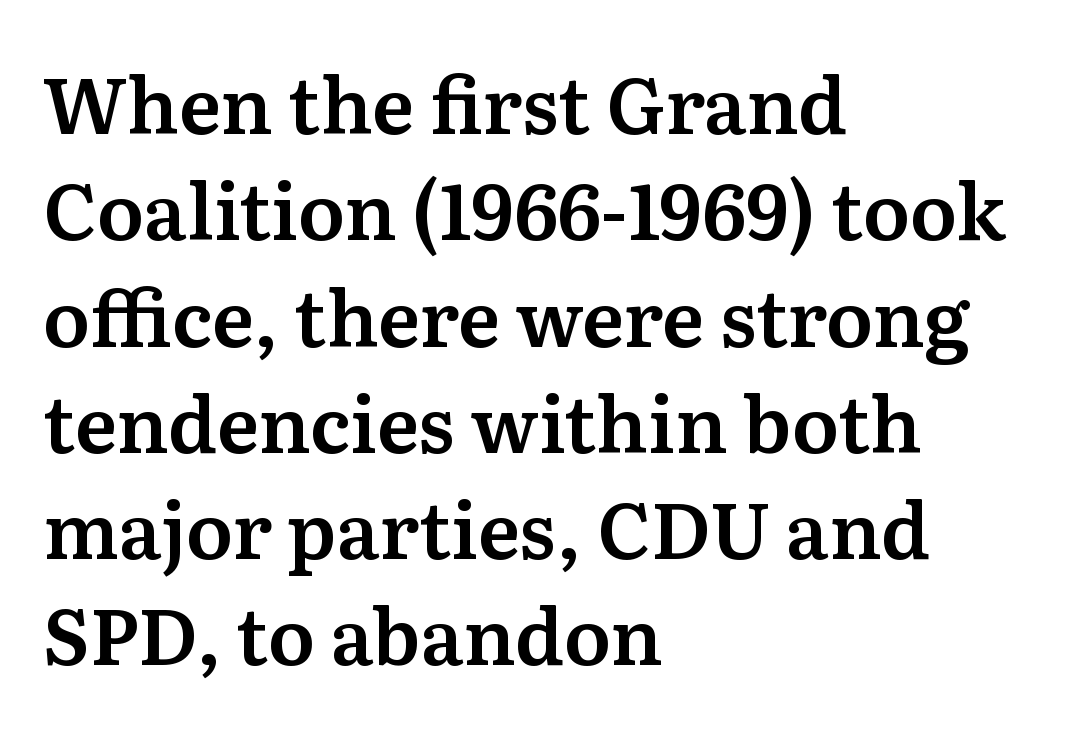
The image shows 77 px serif type, upright; set left-aligned, normal line spacing (1.38x), normal letter spacing, not underlined; medium stroke contrast and a medium x-height.
